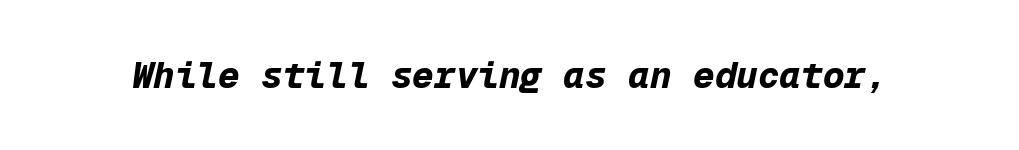
The image shows 36 px bold type, italic (leaning right), monospaced; set normal letter spacing, not underlined; low stroke contrast and a medium x-height.
